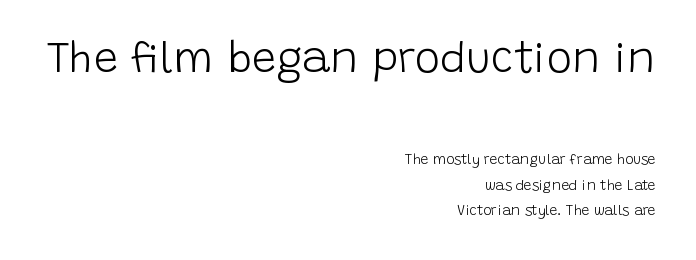
Q: Is the text bold? A: No.
Q: Is the text italic (slanted)? A: No, it is upright.
Q: Is the typeface a serif or a sans-serif typeface? A: Sans-serif.
Q: Is the text underlined? A: No.
Q: How is the paragraph aligned? A: Right-aligned.
Q: Is the spacing between letters normal or unusually wide? A: Normal.
Q: Which block of text is set in a larger size, the first (top) or the second (bottom)? A: The first (top) one.
Q: Width (condensed, normal, or wide)? A: Normal.
Q: Stroke contrast? A: Low.
Q: x-height? A: Large.
Q: Monospaced? A: No.
